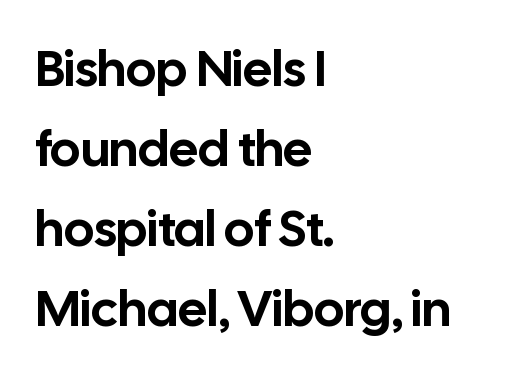
{"serif": "no", "italic": "no", "width": "normal", "stroke_contrast": "low", "x_height": "medium", "monospaced": "no", "underline": "no", "align": "left", "line_spacing": "normal", "line_spacing_ratio": 1.57, "letter_spacing": "normal", "letter_spacing_em": 0.0, "glyph_px": 51}
